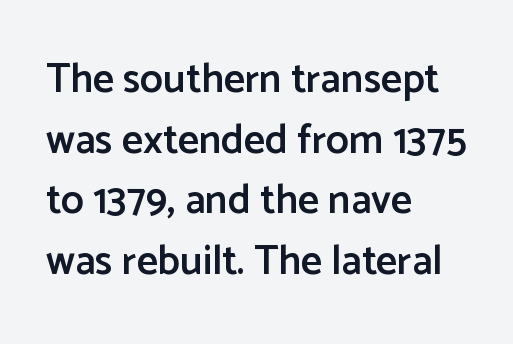
The image shows 41 px semibold sans-serif type, upright; set left-aligned, normal line spacing (1.48x), normal letter spacing, not underlined; low stroke contrast and a medium x-height.
